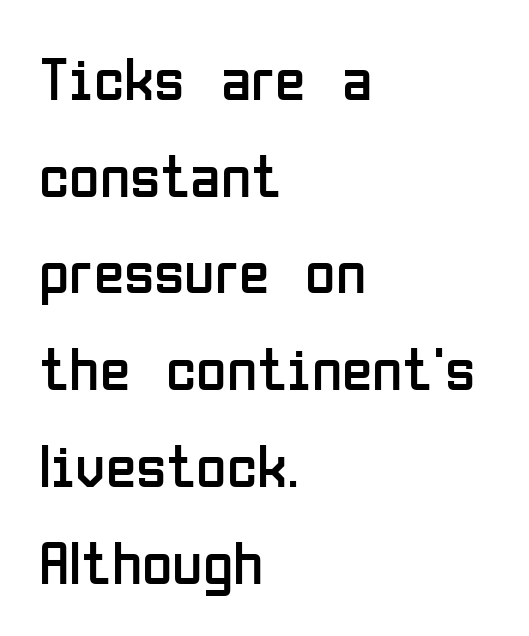
Here the glyphs are tracked normally, forming tight word shapes. Here the designer chose a conventional face with non-uniform glyph widths. Posture: straight, roman, zero tilt. Nope, no serifs anywhere on these letters. This sample is left-justified, so line endings fall wherever the words run out.
